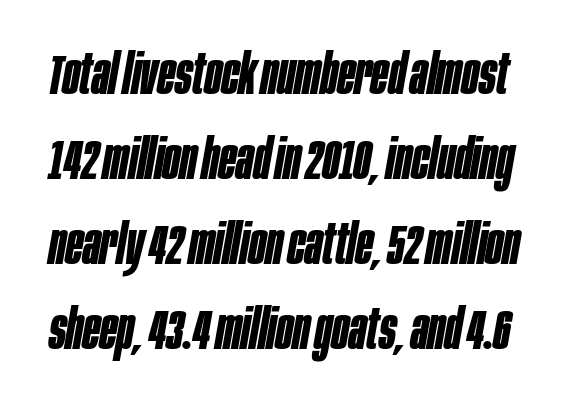
Q: Is the text bold? A: Yes.
Q: Is the text italic (slanted)? A: Yes, it leans right by about 10 degrees.
Q: Is the text underlined? A: No.
Q: Is the spacing between letters normal or unusually wide? A: Normal.
Q: Is the spacing between lines tight, normal or loose? A: Normal.
Q: Width (condensed, normal, or wide)? A: Condensed.
Q: Stroke contrast? A: Low.
Q: x-height? A: Large.
Q: Monospaced? A: No.
